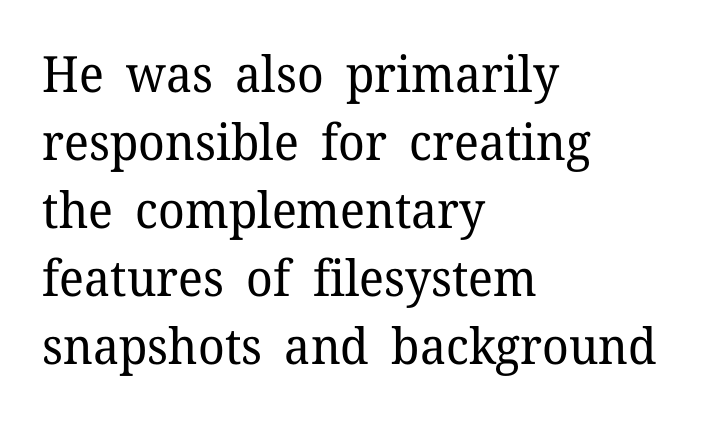
Q: Is the text bold? A: No.
Q: Is the text italic (slanted)? A: No, it is upright.
Q: Is the typeface a serif or a sans-serif typeface? A: Serif.
Q: Is the text underlined? A: No.
Q: How is the paragraph aligned? A: Left-aligned.
Q: Is the spacing between letters normal or unusually wide? A: Normal.
Q: Is the spacing between lines tight, normal or loose? A: Normal.
Q: Width (condensed, normal, or wide)? A: Normal.
Q: Stroke contrast? A: Low.
Q: x-height? A: Medium.
Q: Monospaced? A: No.
